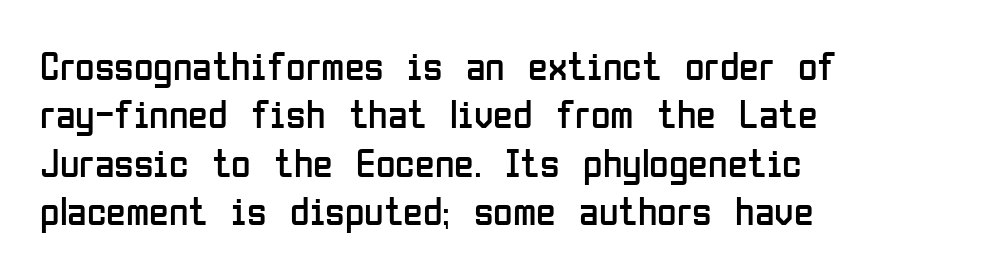
Descender tails drop into unmarked territory. This rendering employs a face without finishing strokes, i.e., a sans-serif. Weight: regular or lighter. Tracking value appears to be zero — textbook default spacing. The letters advance in unequal steps, a hallmark of proportional type.
